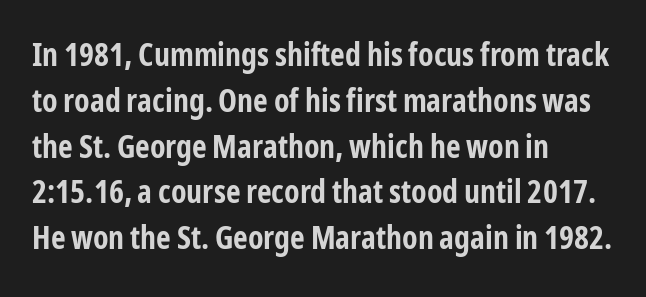
{"serif": "no", "italic": "no", "bold": "yes", "weight": "bold", "width": "condensed", "stroke_contrast": "low", "x_height": "medium", "monospaced": "no", "underline": "no", "align": "left", "line_spacing": "normal", "line_spacing_ratio": 1.43, "letter_spacing": "normal", "letter_spacing_em": 0.0, "glyph_px": 32}
